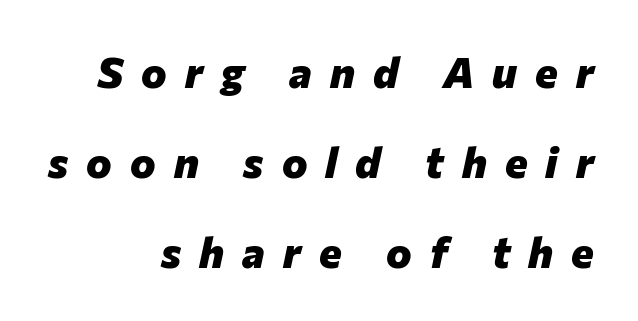
Q: Is the text bold? A: Yes.
Q: Is the text italic (slanted)? A: Yes, it leans right by about 12 degrees.
Q: Is the text underlined? A: No.
Q: How is the paragraph aligned? A: Right-aligned.
Q: Is the spacing between letters normal or unusually wide? A: Unusually wide.
Q: Is the spacing between lines tight, normal or loose? A: Loose.
Q: Width (condensed, normal, or wide)? A: Normal.
Q: Stroke contrast? A: Low.
Q: x-height? A: Medium.
Q: Monospaced? A: No.
